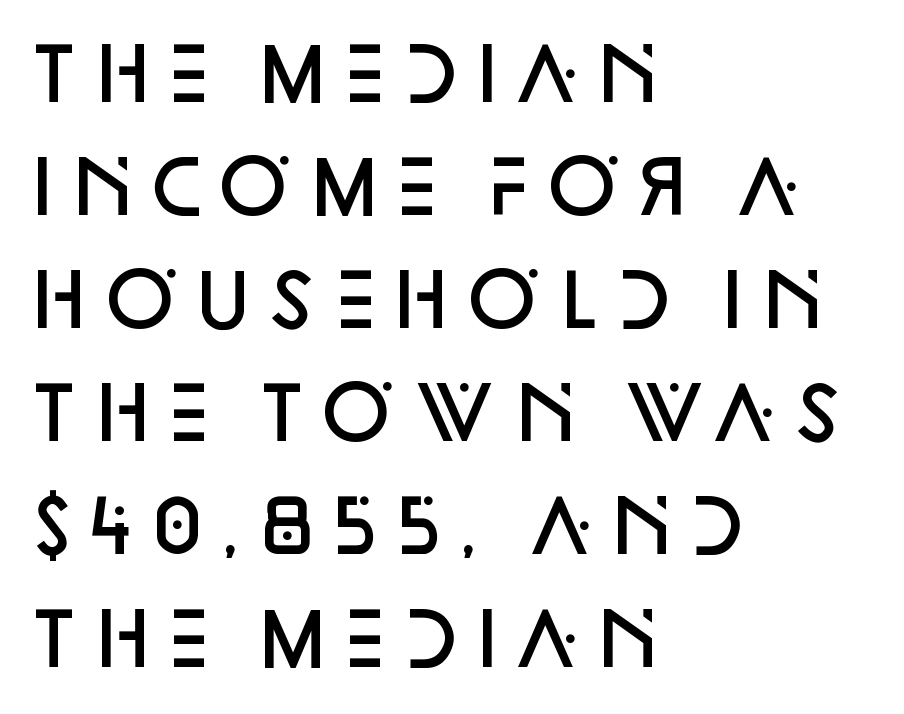
The image shows 72 px semibold sans-serif type, upright; set left-aligned, normal line spacing (1.57x), normal letter spacing, not underlined; low stroke contrast and a large x-height.
